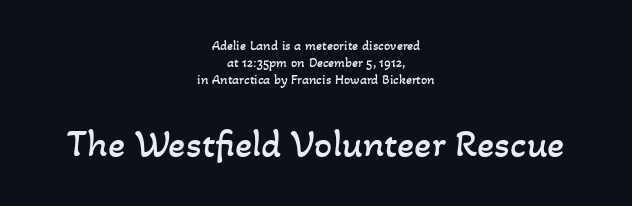
The image shows 40 px regular-weight type; set centered, line spacing 1.2x, normal letter spacing, not underlined; the second (bottom) block is 2.86x larger; low stroke contrast and a small x-height.
